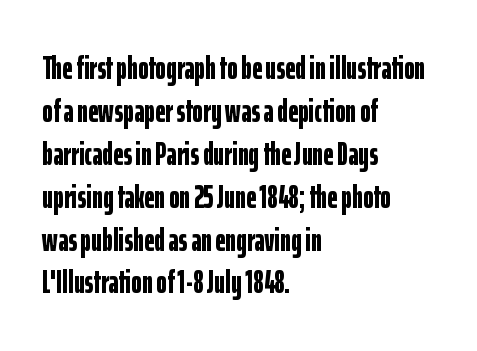
Q: Is the text bold? A: Yes.
Q: Is the text italic (slanted)? A: No, it is upright.
Q: Is the typeface a serif or a sans-serif typeface? A: Sans-serif.
Q: Is the text underlined? A: No.
Q: How is the paragraph aligned? A: Left-aligned.
Q: Is the spacing between letters normal or unusually wide? A: Normal.
Q: Is the spacing between lines tight, normal or loose? A: Normal.
Q: Width (condensed, normal, or wide)? A: Condensed.
Q: Stroke contrast? A: Low.
Q: x-height? A: Medium.
Q: Monospaced? A: No.
